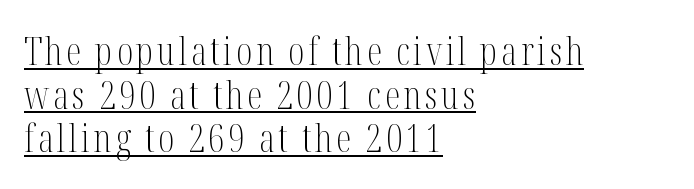
The characters display serif detailing at their extremities. Regarding leading, the lines here are crowded together. A student would call this left alignment; a typographer would say flush left, rag right. Is this a heavy cut? Hardly; it is regular or lighter. A typesetter would mark this as roman, not italic. This sample has the flowing, uneven cadence of proportional lettering.
